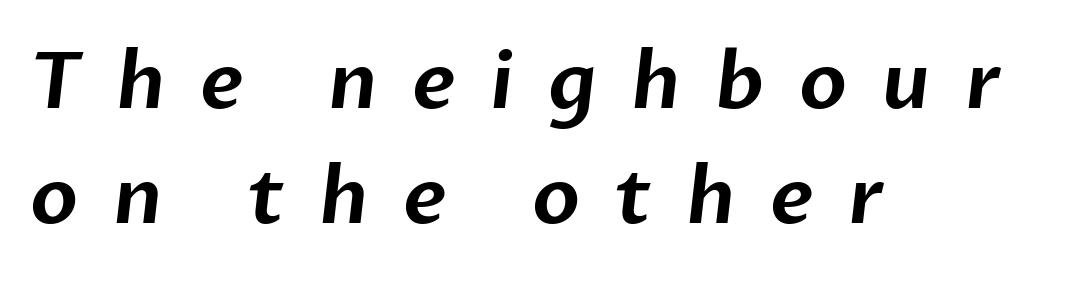
Q: Is the typeface a serif or a sans-serif typeface? A: Sans-serif.
Q: Is the text underlined? A: No.
Q: How is the paragraph aligned? A: Left-aligned.
Q: Is the spacing between letters normal or unusually wide? A: Unusually wide.
Q: Is the spacing between lines tight, normal or loose? A: Normal.
Q: Width (condensed, normal, or wide)? A: Normal.
Q: Stroke contrast? A: Low.
Q: x-height? A: Medium.
Q: Monospaced? A: No.
